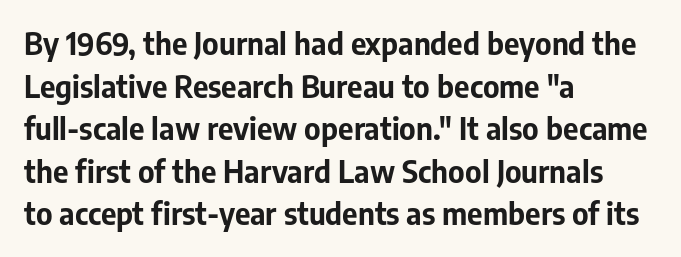
{"serif": "no", "italic": "no", "bold": "yes", "weight": "bold", "width": "normal", "stroke_contrast": "low", "x_height": "medium", "monospaced": "no", "underline": "no", "align": "left", "line_spacing": "normal", "line_spacing_ratio": 1.42, "letter_spacing": "normal", "letter_spacing_em": 0.0, "glyph_px": 30}
